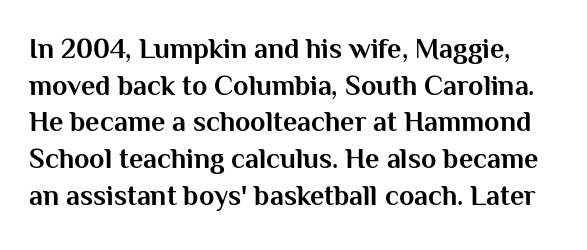
Q: Is the text bold? A: Yes.
Q: Is the text italic (slanted)? A: No, it is upright.
Q: Is the typeface a serif or a sans-serif typeface? A: Sans-serif.
Q: Is the text underlined? A: No.
Q: Is the spacing between letters normal or unusually wide? A: Normal.
Q: Is the spacing between lines tight, normal or loose? A: Normal.
Q: Width (condensed, normal, or wide)? A: Normal.
Q: Stroke contrast? A: Medium.
Q: x-height? A: Medium.
Q: Monospaced? A: No.
